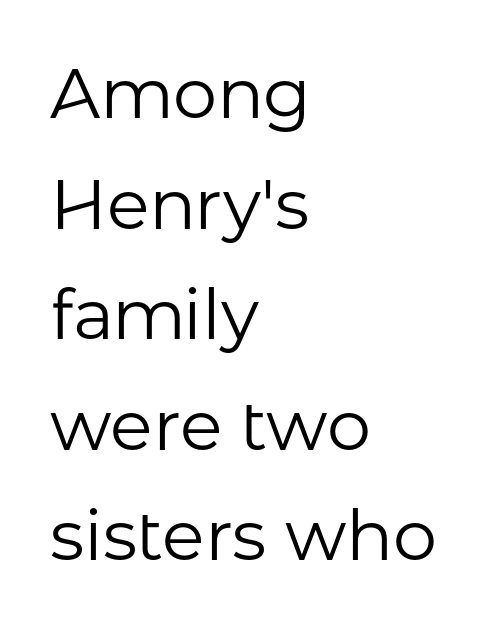
Q: Is the text bold? A: No.
Q: Is the text italic (slanted)? A: No, it is upright.
Q: Is the typeface a serif or a sans-serif typeface? A: Sans-serif.
Q: Is the text underlined? A: No.
Q: How is the paragraph aligned? A: Left-aligned.
Q: Is the spacing between letters normal or unusually wide? A: Normal.
Q: Is the spacing between lines tight, normal or loose? A: Normal.
Q: Width (condensed, normal, or wide)? A: Normal.
Q: Stroke contrast? A: Low.
Q: x-height? A: Medium.
Q: Monospaced? A: No.
